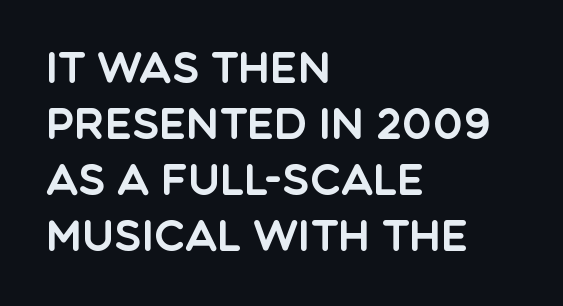
The image shows 42 px sans-serif type, upright; set left-aligned, normal line spacing (1.33x), normal letter spacing, not underlined; a large x-height.
